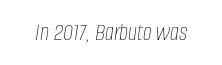
Stroke mass is kept to a normal reading level or below. Nothing unusual about the tracking: characters are spaced as the font intends. The lettering tilts uniformly, giving the passage an italic look. The specimen omits any rule beneath the text block's lines.
